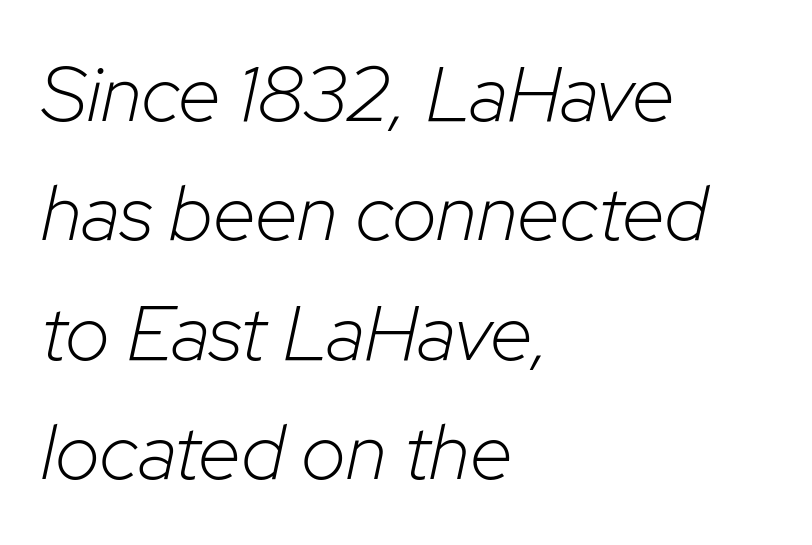
Q: Is the text bold? A: No.
Q: Is the text italic (slanted)? A: Yes, it leans right by about 12 degrees.
Q: Is the text underlined? A: No.
Q: How is the paragraph aligned? A: Left-aligned.
Q: Is the spacing between letters normal or unusually wide? A: Normal.
Q: Is the spacing between lines tight, normal or loose? A: Normal.
Q: Width (condensed, normal, or wide)? A: Normal.
Q: Stroke contrast? A: Low.
Q: x-height? A: Medium.
Q: Monospaced? A: No.
